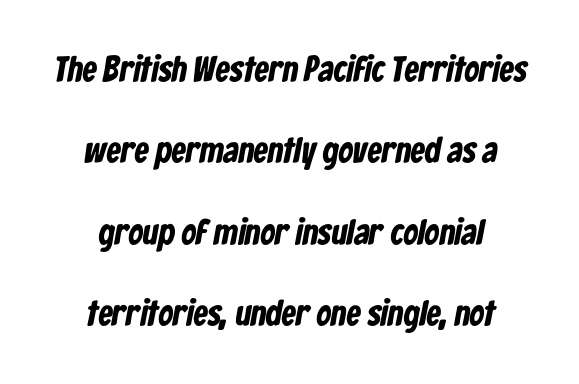
The image shows 36 px bold, condensed sans-serif type; set loose line spacing (2.26x), normal letter spacing, not underlined; low stroke contrast and a medium x-height.
